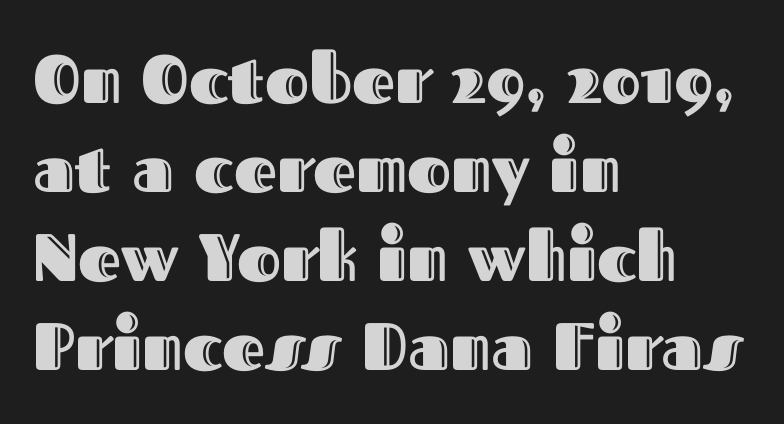
Q: Is the text italic (slanted)? A: No, it is upright.
Q: Is the text underlined? A: No.
Q: How is the paragraph aligned? A: Left-aligned.
Q: Is the spacing between letters normal or unusually wide? A: Normal.
Q: Is the spacing between lines tight, normal or loose? A: Normal.
Q: Width (condensed, normal, or wide)? A: Normal.
Q: x-height? A: Medium.
Q: Monospaced? A: No.
